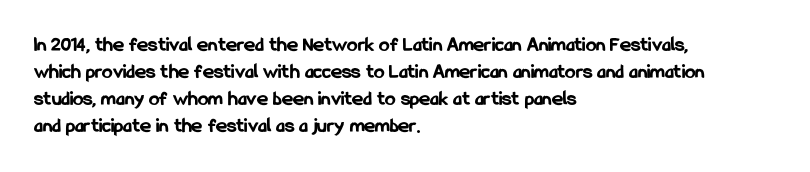
{"italic": "no", "bold": "yes", "underline": "no", "align": "left", "line_spacing": "normal", "line_spacing_ratio": 1.29, "letter_spacing": "normal", "letter_spacing_em": 0.0, "glyph_px": 21}
